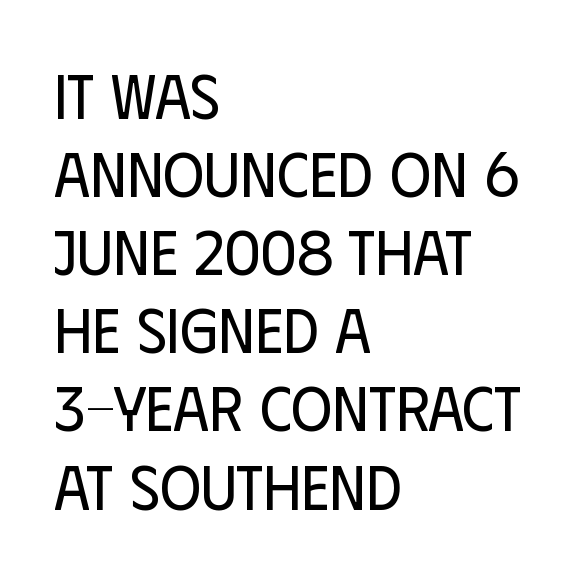
Q: Is the text bold? A: No.
Q: Is the text italic (slanted)? A: No, it is upright.
Q: Is the typeface a serif or a sans-serif typeface? A: Sans-serif.
Q: Is the text underlined? A: No.
Q: How is the paragraph aligned? A: Left-aligned.
Q: Is the spacing between letters normal or unusually wide? A: Normal.
Q: Width (condensed, normal, or wide)? A: Condensed.
Q: Stroke contrast? A: Low.
Q: x-height? A: Large.
Q: Monospaced? A: No.
